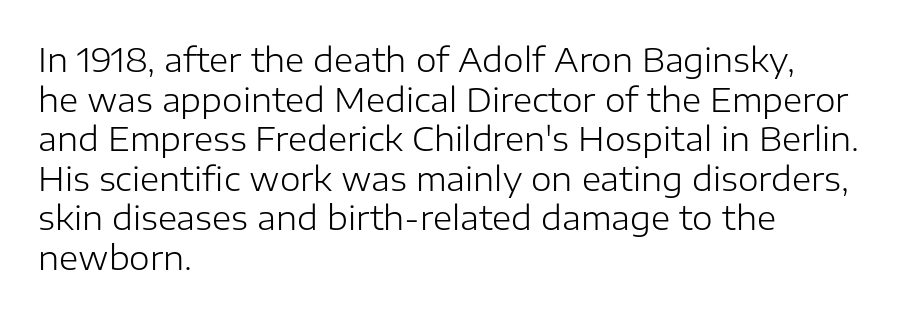
Q: Is the text bold? A: No.
Q: Is the text italic (slanted)? A: No, it is upright.
Q: Is the typeface a serif or a sans-serif typeface? A: Sans-serif.
Q: Is the text underlined? A: No.
Q: How is the paragraph aligned? A: Left-aligned.
Q: Is the spacing between letters normal or unusually wide? A: Normal.
Q: Width (condensed, normal, or wide)? A: Normal.
Q: Stroke contrast? A: Low.
Q: x-height? A: Medium.
Q: Monospaced? A: No.
